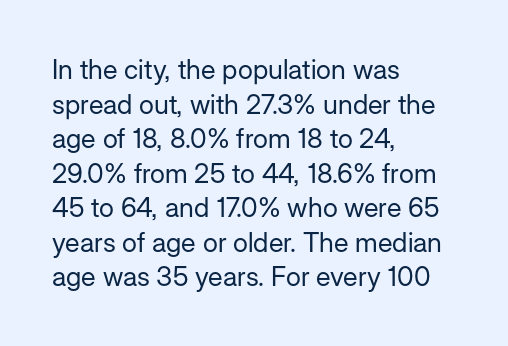
The block of text has a typical density, with ordinary space between rows. Which margin do the lines hug? The left one — the right edge is uneven. The space directly below the letters is spotless. This is the regular roman posture of the typeface. Does extra space separate the letters? No, they use regular spacing.
